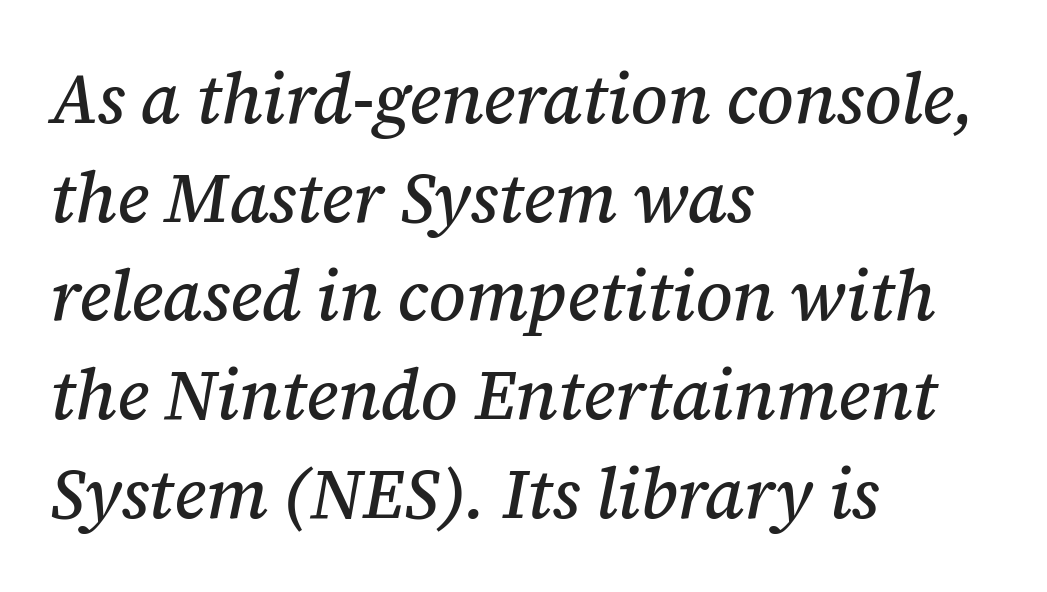
This sample is left-justified, so line endings fall wherever the words run out. A bare baseline throughout the passage. The horizontal fit of the characters is conventional and even. A normal amount of white space separates one row of letters from the next.
